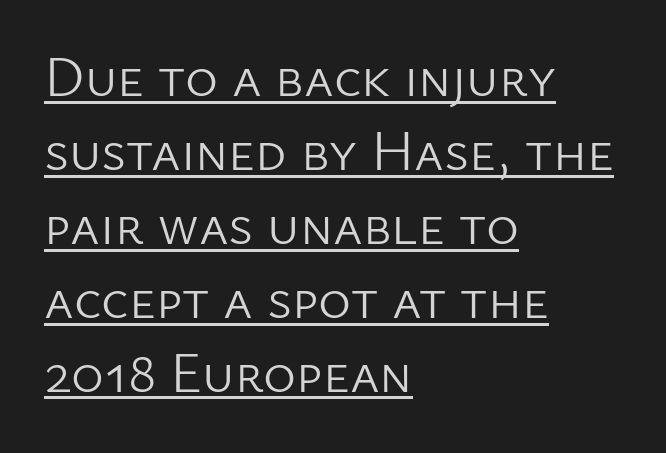
Stroke thickness stays within the range of a standard reading face or lighter. Each letter keeps its own natural width here, so spacing adapts to shape. This rendering leaves character spacing at its baseline value. Is this a sans? Yes — the strokes have no serifs.
